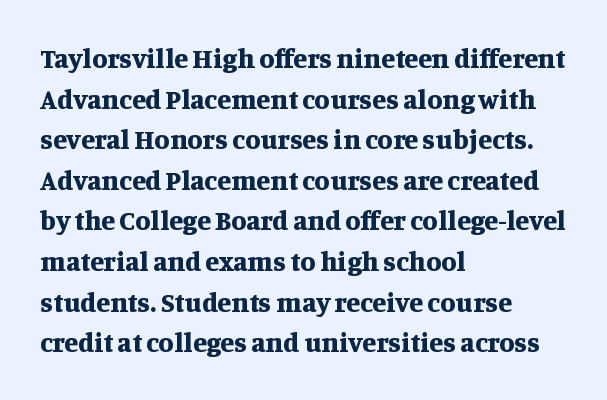
Q: Is the text bold? A: Yes.
Q: Is the text italic (slanted)? A: No, it is upright.
Q: Is the typeface a serif or a sans-serif typeface? A: Serif.
Q: Is the text underlined? A: No.
Q: How is the paragraph aligned? A: Left-aligned.
Q: Is the spacing between letters normal or unusually wide? A: Normal.
Q: Is the spacing between lines tight, normal or loose? A: Normal.
Q: Width (condensed, normal, or wide)? A: Normal.
Q: Stroke contrast? A: Medium.
Q: x-height? A: Large.
Q: Monospaced? A: No.
